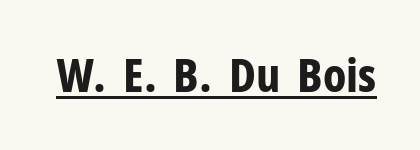
You can tell it's not italic because the verticals are truly vertical. The glyphs have the mass of a bold cut. Check the space under the baseline: a stroke is drawn there. Honestly, the letter spacing is just normal — you wouldn't notice it.
